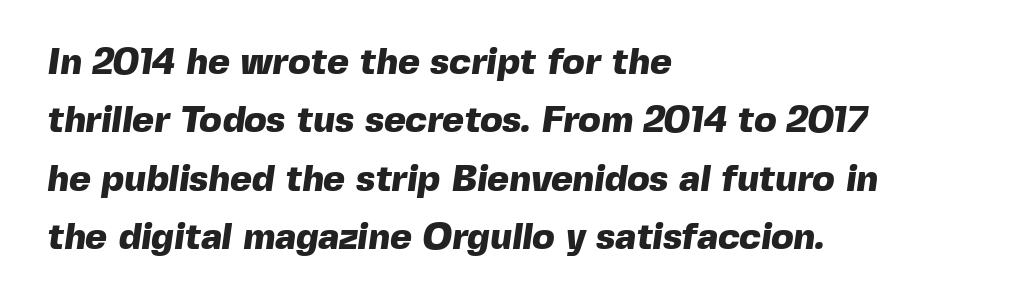
Q: Is the text bold? A: Yes.
Q: Is the typeface a serif or a sans-serif typeface? A: Sans-serif.
Q: Is the text underlined? A: No.
Q: How is the paragraph aligned? A: Left-aligned.
Q: Is the spacing between letters normal or unusually wide? A: Normal.
Q: Is the spacing between lines tight, normal or loose? A: Normal.
Q: Width (condensed, normal, or wide)? A: Normal.
Q: x-height? A: Medium.
Q: Monospaced? A: No.
